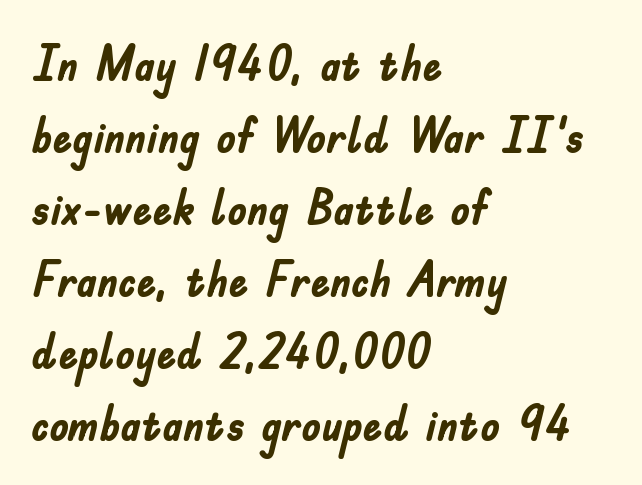
Q: Is the text bold? A: Yes.
Q: Is the text italic (slanted)? A: Yes.
Q: Is the typeface a serif or a sans-serif typeface? A: Sans-serif.
Q: Is the text underlined? A: No.
Q: How is the paragraph aligned? A: Left-aligned.
Q: Is the spacing between letters normal or unusually wide? A: Normal.
Q: Is the spacing between lines tight, normal or loose? A: Normal.
Q: Width (condensed, normal, or wide)? A: Condensed.
Q: Stroke contrast? A: Low.
Q: x-height? A: Small.
Q: Monospaced? A: No.
